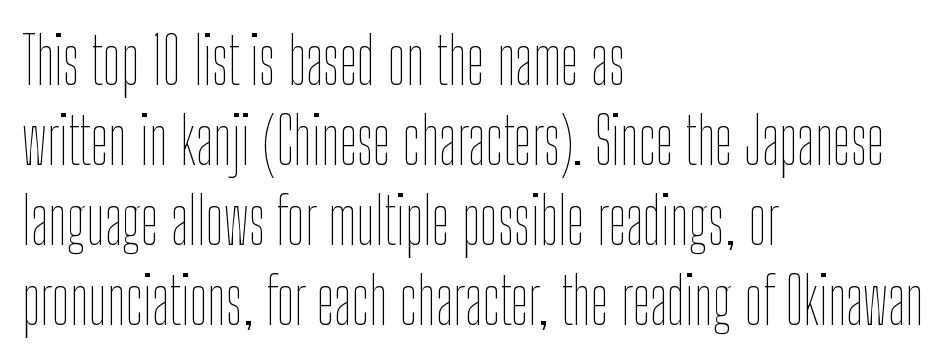
The letters advance in unequal steps, a hallmark of proportional type. Characters remain perfectly vertical along every line. Is the block centered? No — it sits flush against the left margin. Type without underlining. Students, observe: this is what conventionally led text looks like.
